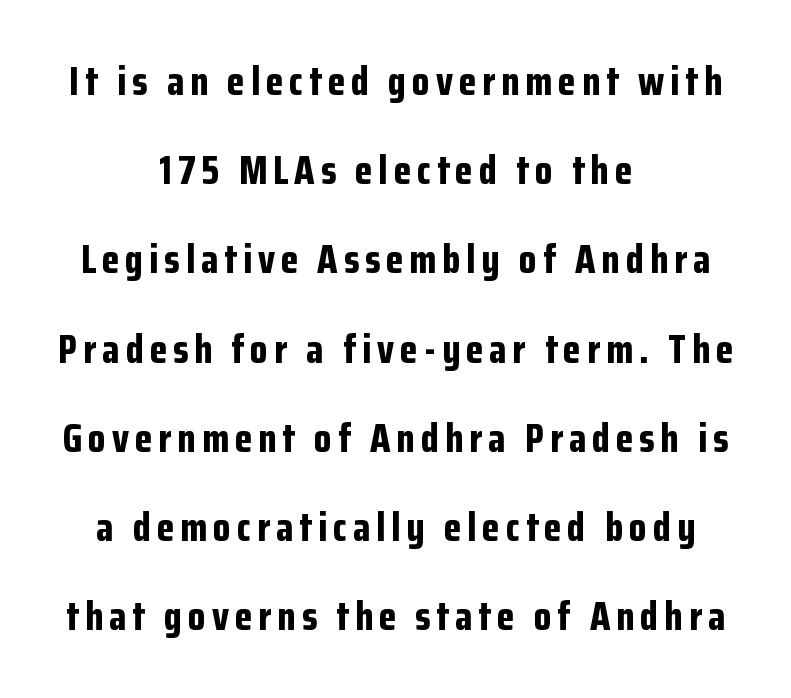
Baseline-to-baseline distance is far greater than the letter height. Letterform terminals end flat and unadorned throughout the passage. Is the block centered? Yes — each line is placed symmetrically about the middle. The passage shown is typed in a proportional face where columns would drift. Nobody drew a line under any word here.
